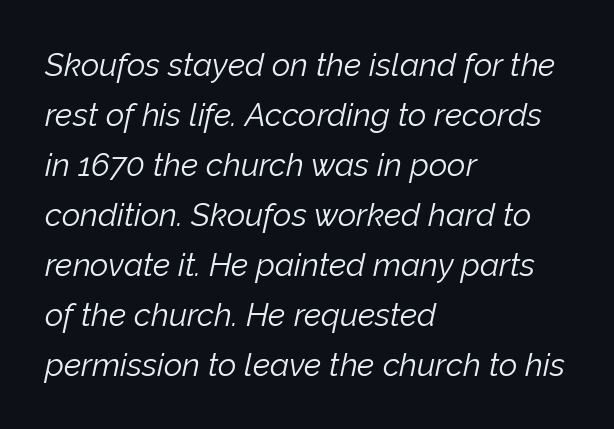
Quick note: underline off. Honestly, the row spacing looks completely unremarkable. The glyphs look as if they've been sheared to an angle. This sample has the flowing, uneven cadence of proportional lettering.
